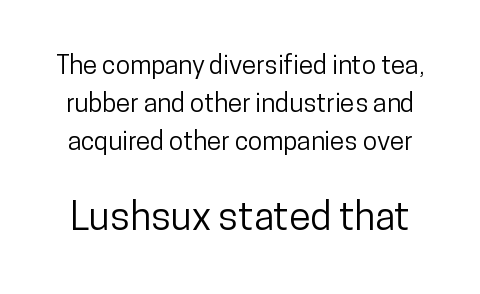
Q: Is the text italic (slanted)? A: No, it is upright.
Q: Is the typeface a serif or a sans-serif typeface? A: Sans-serif.
Q: Is the text underlined? A: No.
Q: Is the spacing between letters normal or unusually wide? A: Normal.
Q: Is the spacing between lines tight, normal or loose? A: Normal.
Q: Which block of text is set in a larger size, the first (top) or the second (bottom)? A: The second (bottom) one.
Q: Width (condensed, normal, or wide)? A: Condensed.
Q: Stroke contrast? A: Low.
Q: x-height? A: Medium.
Q: Monospaced? A: No.
